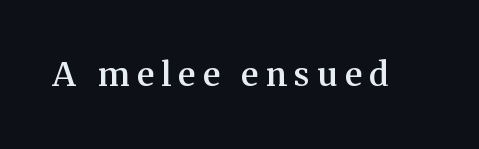
Q: Is the text bold? A: Semi-bold.
Q: Is the text italic (slanted)? A: No, it is upright.
Q: Is the typeface a serif or a sans-serif typeface? A: Serif.
Q: Is the text underlined? A: No.
Q: Is the spacing between letters normal or unusually wide? A: Unusually wide.
Q: Width (condensed, normal, or wide)? A: Normal.
Q: Stroke contrast? A: Medium.
Q: x-height? A: Medium.
Q: Monospaced? A: No.
